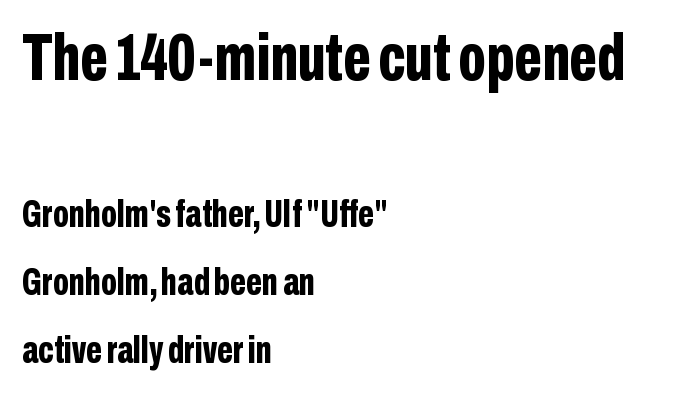
Examine the stroke ends and you'll find no serifs. This sample has the flowing, uneven cadence of proportional lettering. Plain, unruled lines of type. Does extra space separate the letters? No, they use regular spacing.
